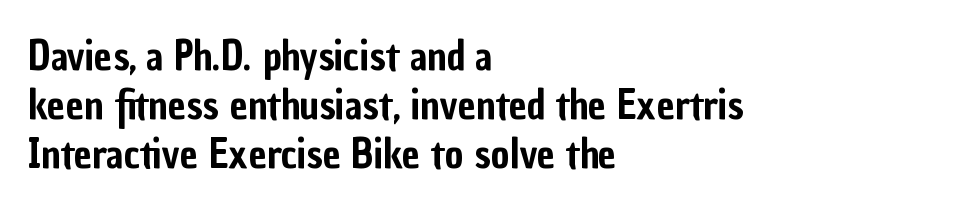
The image shows 40 px condensed sans-serif type, upright; set left-aligned, line spacing 1.23x, normal letter spacing, not underlined; low stroke contrast and a medium x-height.
